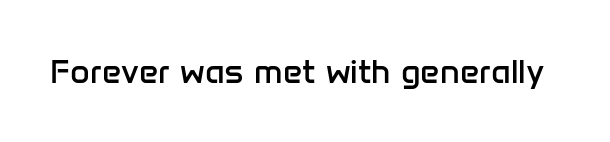
{"serif": "no", "italic": "no", "bold": "no", "weight": "regular", "width": "normal", "stroke_contrast": "low", "x_height": "medium", "monospaced": "no", "underline": "no", "letter_spacing": "normal", "letter_spacing_em": 0.0, "glyph_px": 34}
